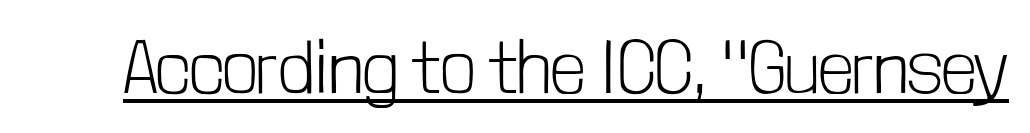
Q: Is the text bold? A: No.
Q: Is the text italic (slanted)? A: No, it is upright.
Q: Is the typeface a serif or a sans-serif typeface? A: Sans-serif.
Q: Is the text underlined? A: Yes.
Q: Is the spacing between letters normal or unusually wide? A: Normal.
Q: Width (condensed, normal, or wide)? A: Condensed.
Q: Stroke contrast? A: Low.
Q: x-height? A: Medium.
Q: Monospaced? A: No.
